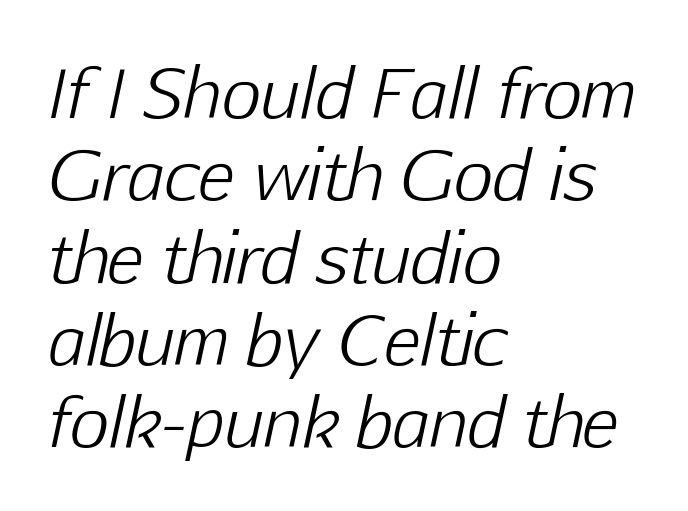
{"italic": "yes", "lean": "right", "slant_degrees": 12, "bold": "no", "weight": "light", "width": "normal", "stroke_contrast": "low", "x_height": "medium", "monospaced": "no", "underline": "no", "align": "left", "line_spacing_ratio": 1.21, "letter_spacing": "normal", "letter_spacing_em": 0.0, "glyph_px": 68}
